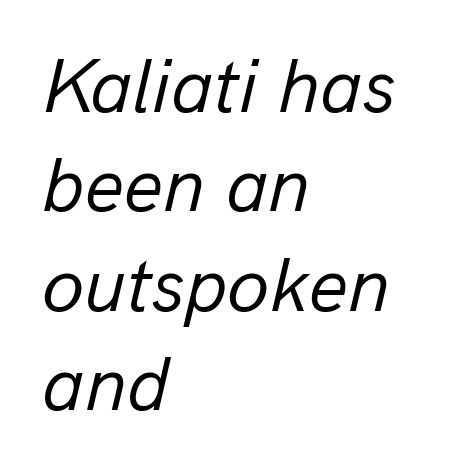
Looks like regular typesetting: each glyph gets only the width it needs. Descenders hang freely into open space. Every character sits at an angle, as italics do. Students, observe: this is what conventionally led text looks like. The ragged edge is on the right, which tells us the setting is flush left.
